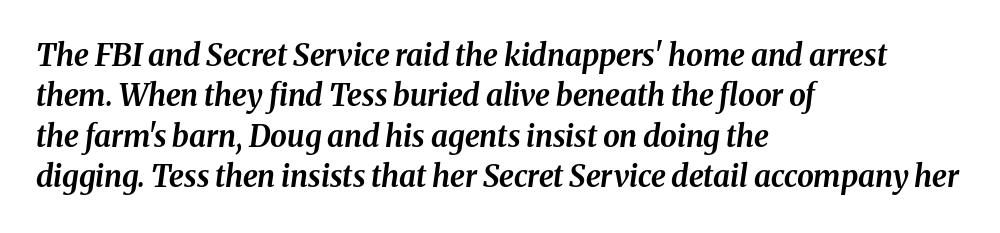
The image shows 30 px bold type, italic (leaning right); set left-aligned, normal line spacing (1.35x), normal letter spacing, not underlined; medium stroke contrast and a medium x-height.
